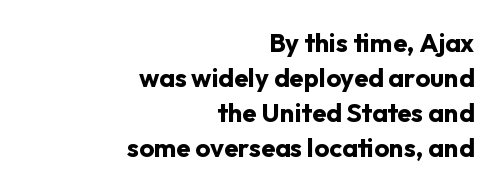
Q: Is the text bold? A: Yes.
Q: Is the text italic (slanted)? A: No, it is upright.
Q: Is the text underlined? A: No.
Q: How is the paragraph aligned? A: Right-aligned.
Q: Is the spacing between letters normal or unusually wide? A: Normal.
Q: Is the spacing between lines tight, normal or loose? A: Normal.
